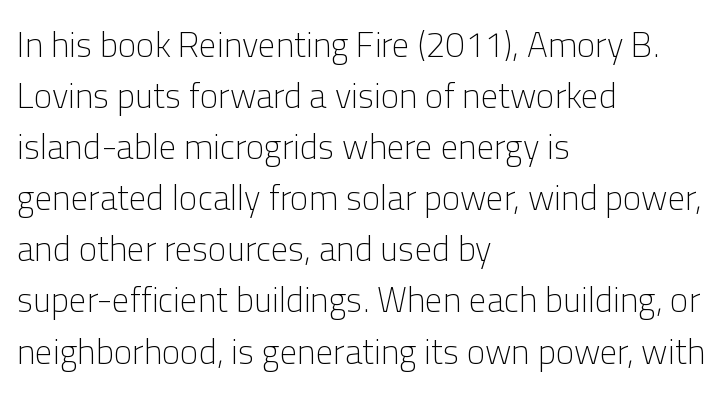
The font's upright variant was chosen for this text. Alignment: flush left. Stroke terminals: plain, sans-serif. These lines sit exactly where default settings would place them. The characters are drawn with everyday or finer stroke widths. The baseline area is clear.
